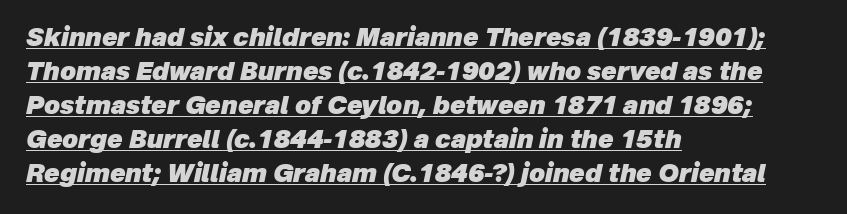
The image shows 25 px bold type, italic (leaning right); set left-aligned, normal line spacing (1.36x), normal letter spacing, underlined.
